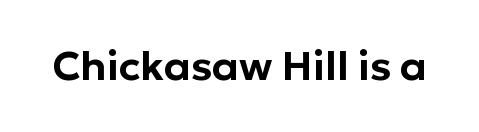
Students, note that the glyphs here touch the page at normal intervals. The gap between lines stays unmarked. The characters display no serif detailing; their extremities are plain. You could not count columns in this text — the font is proportionally spaced. Posture: straight, roman, zero tilt.
